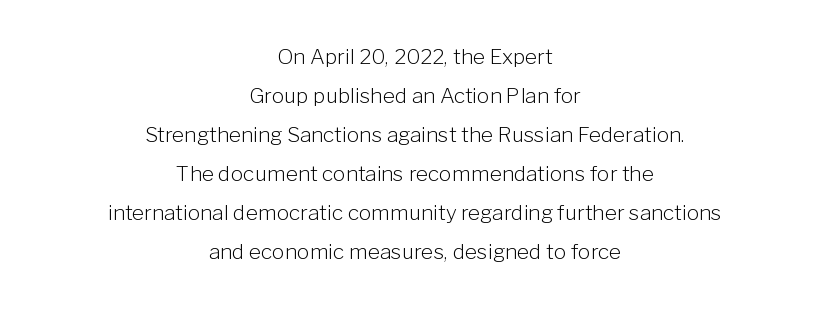
{"italic": "no", "bold": "no", "underline": "no", "align": "center", "line_spacing_ratio": 1.86, "letter_spacing": "normal", "letter_spacing_em": 0.0, "glyph_px": 21}
